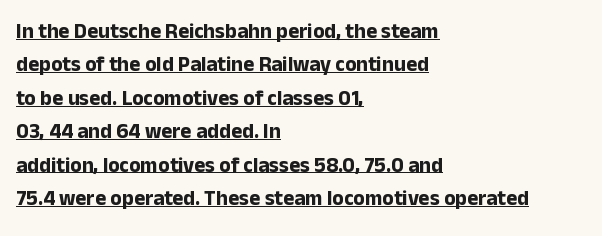
The image shows 21 px bold type, upright; set left-aligned, normal line spacing (1.59x), normal letter spacing, underlined.
